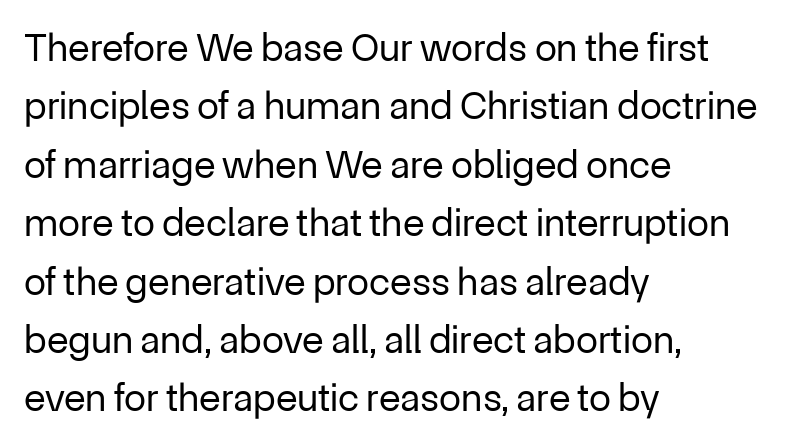
Q: Is the text bold? A: No.
Q: Is the text italic (slanted)? A: No, it is upright.
Q: Is the typeface a serif or a sans-serif typeface? A: Sans-serif.
Q: Is the text underlined? A: No.
Q: How is the paragraph aligned? A: Left-aligned.
Q: Is the spacing between letters normal or unusually wide? A: Normal.
Q: Is the spacing between lines tight, normal or loose? A: Normal.
Q: Width (condensed, normal, or wide)? A: Normal.
Q: Stroke contrast? A: Low.
Q: x-height? A: Medium.
Q: Monospaced? A: No.
